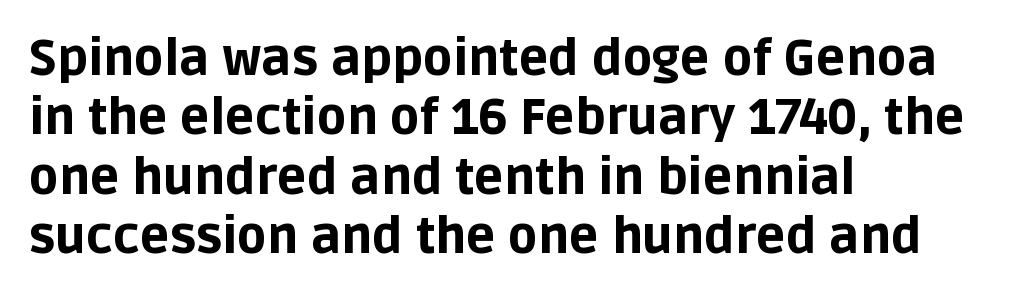
Q: Is the text bold? A: Yes.
Q: Is the text italic (slanted)? A: No, it is upright.
Q: Is the typeface a serif or a sans-serif typeface? A: Sans-serif.
Q: Is the text underlined? A: No.
Q: How is the paragraph aligned? A: Left-aligned.
Q: Is the spacing between letters normal or unusually wide? A: Normal.
Q: Width (condensed, normal, or wide)? A: Normal.
Q: Stroke contrast? A: Low.
Q: x-height? A: Large.
Q: Monospaced? A: No.
